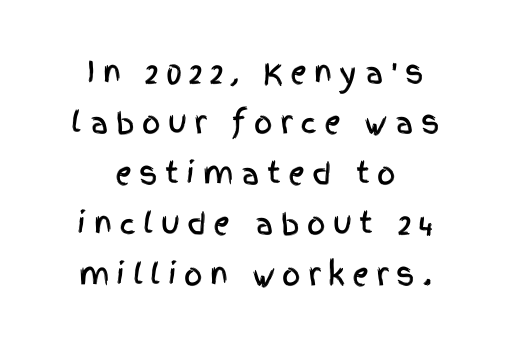
The image shows 29 px condensed sans-serif type, upright; set centered, line spacing 1.74x, unusually wide letter spacing (+0.25 em), not underlined; a large x-height.
